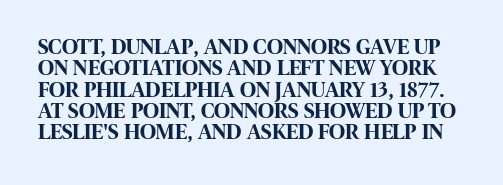
The lettering stays uniformly vertical, giving the passage a roman look. If you measured baseline to baseline, you'd find a short distance. Compared with typical body copy, the letter spacing here is the same. Strokes here are thick enough to call this a true bold.
